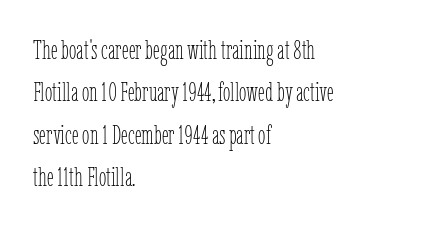
Q: Is the text bold? A: No.
Q: Is the text italic (slanted)? A: No, it is upright.
Q: Is the text underlined? A: No.
Q: How is the paragraph aligned? A: Left-aligned.
Q: Is the spacing between letters normal or unusually wide? A: Normal.
Q: Is the spacing between lines tight, normal or loose? A: Normal.
